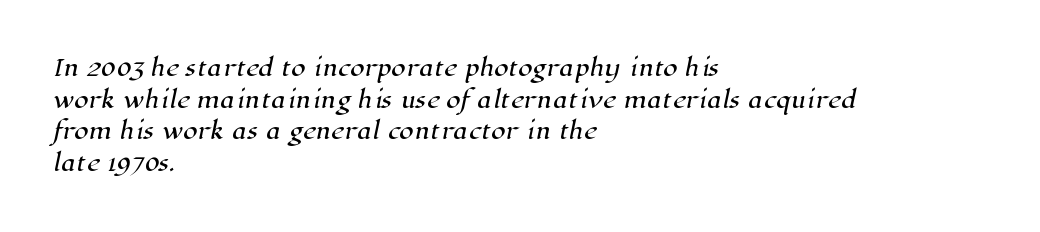
{"underline": "no", "align": "left", "line_spacing": "normal", "line_spacing_ratio": 1.38, "letter_spacing": "normal", "letter_spacing_em": 0.0, "glyph_px": 23}
